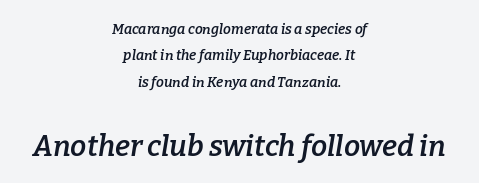
The image shows 29 px semibold serif type, italic (leaning right); set centered, line spacing 1.89x, normal letter spacing, not underlined; the second (bottom) block is 2.07x larger; low stroke contrast and a medium x-height.
